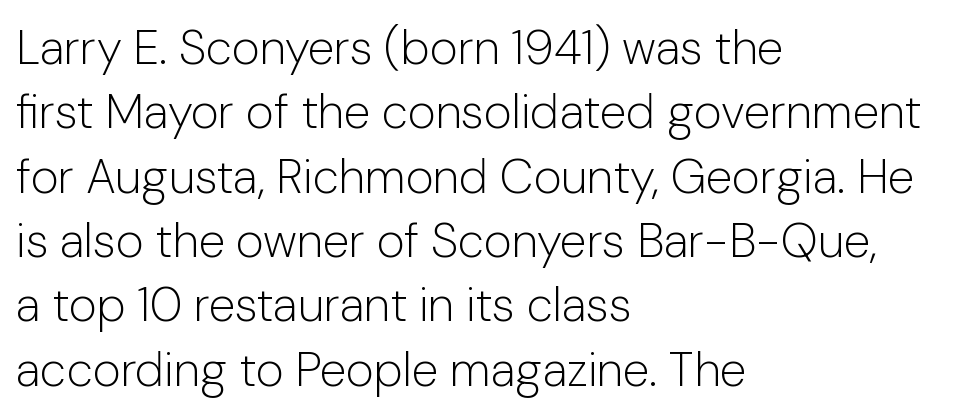
The image shows 48 px light sans-serif type, upright; set left-aligned, normal line spacing (1.34x), normal letter spacing, not underlined; low stroke contrast and a medium x-height.
